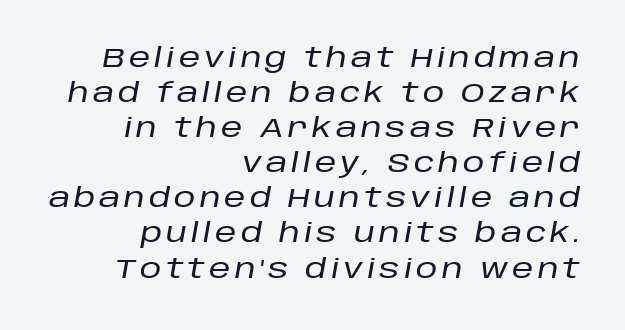
{"italic": "yes", "lean": "right", "slant_degrees": 10, "underline": "no", "align": "right", "line_spacing": "normal", "line_spacing_ratio": 1.3, "glyph_px": 27}
